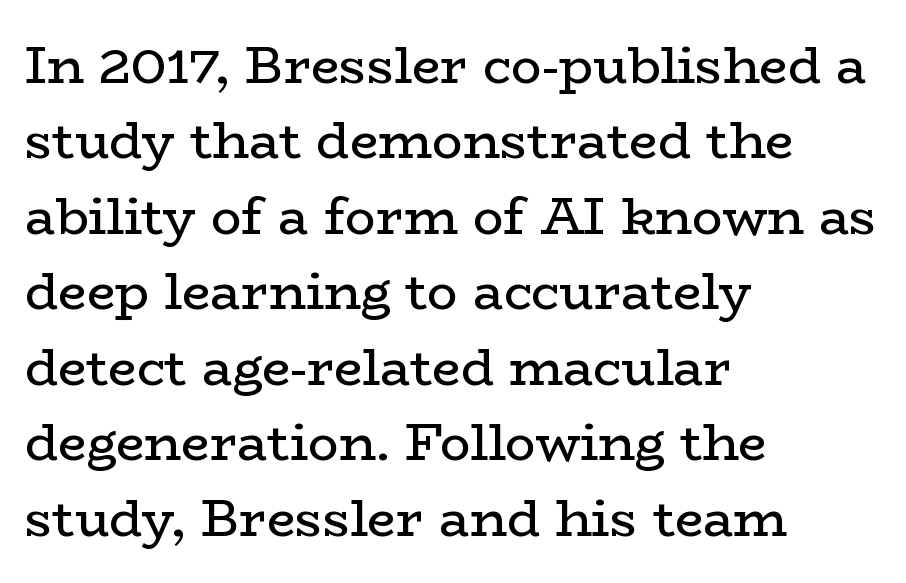
{"serif": "yes", "italic": "no", "bold": "no", "weight": "regular", "width": "wide", "stroke_contrast": "low", "x_height": "medium", "monospaced": "no", "underline": "no", "align": "left", "line_spacing": "normal", "line_spacing_ratio": 1.48, "letter_spacing": "normal", "letter_spacing_em": 0.0, "glyph_px": 51}
